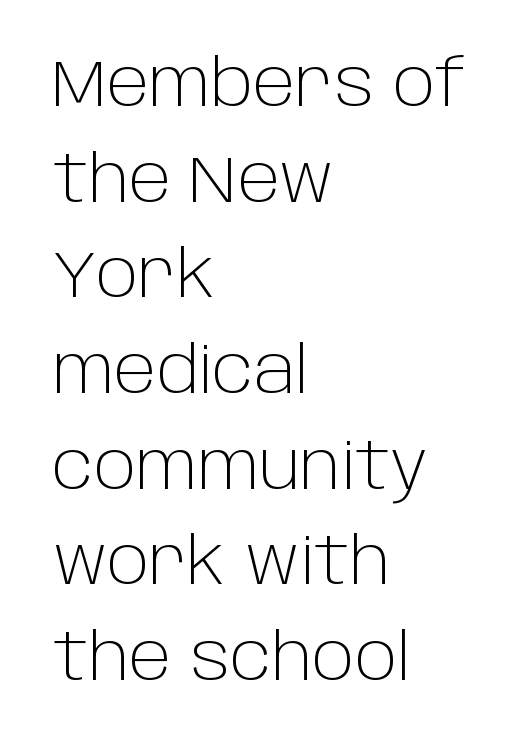
Q: Is the text bold? A: No.
Q: Is the text italic (slanted)? A: No, it is upright.
Q: Is the typeface a serif or a sans-serif typeface? A: Sans-serif.
Q: Is the text underlined? A: No.
Q: How is the paragraph aligned? A: Left-aligned.
Q: Is the spacing between letters normal or unusually wide? A: Normal.
Q: Is the spacing between lines tight, normal or loose? A: Normal.
Q: Width (condensed, normal, or wide)? A: Normal.
Q: Stroke contrast? A: Low.
Q: x-height? A: Large.
Q: Monospaced? A: No.
